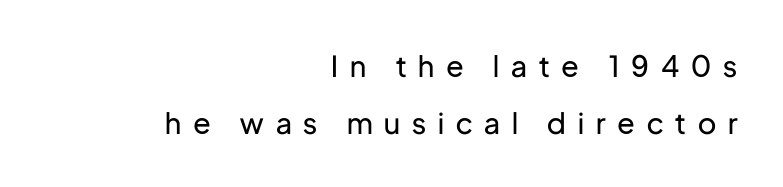
The letters stand upright; this is a roman face. The weight tops out at a normal text grade. A typesetter would label this face a sans. Glance below the letters and you will spot only blank space. Teacher's note: observe the even right margin — that is flush-right alignment.
